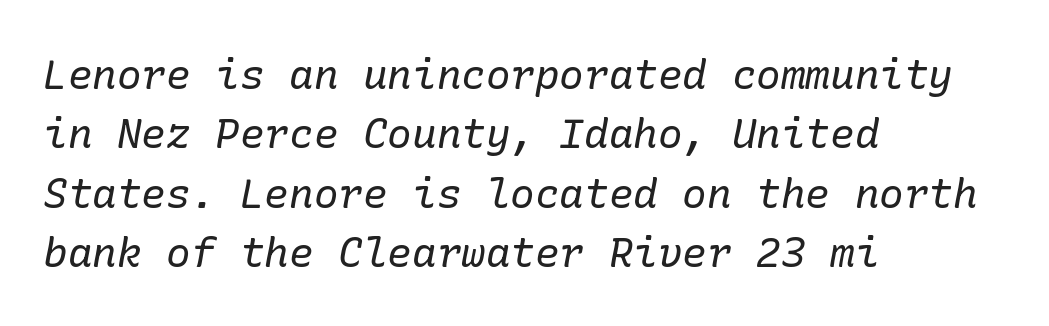
{"italic": "yes", "lean": "right", "slant_degrees": 10, "bold": "no", "weight": "regular", "width": "normal", "stroke_contrast": "low", "x_height": "medium", "underline": "no", "align": "left", "line_spacing": "normal", "line_spacing_ratio": 1.45, "letter_spacing": "normal", "letter_spacing_em": 0.0, "glyph_px": 41}
